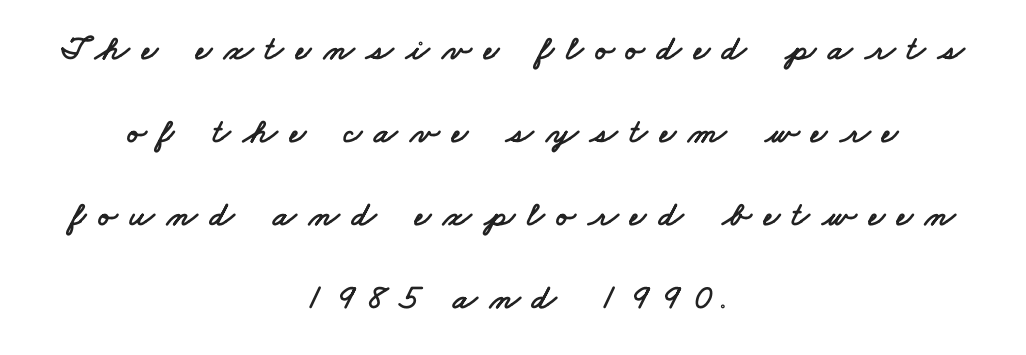
{"serif": "no", "width": "wide", "stroke_contrast": "low", "x_height": "small", "monospaced": "no", "underline": "no", "align": "center", "line_spacing": "loose", "line_spacing_ratio": 2.37, "letter_spacing": "wide", "letter_spacing_em": 0.35, "glyph_px": 35}
